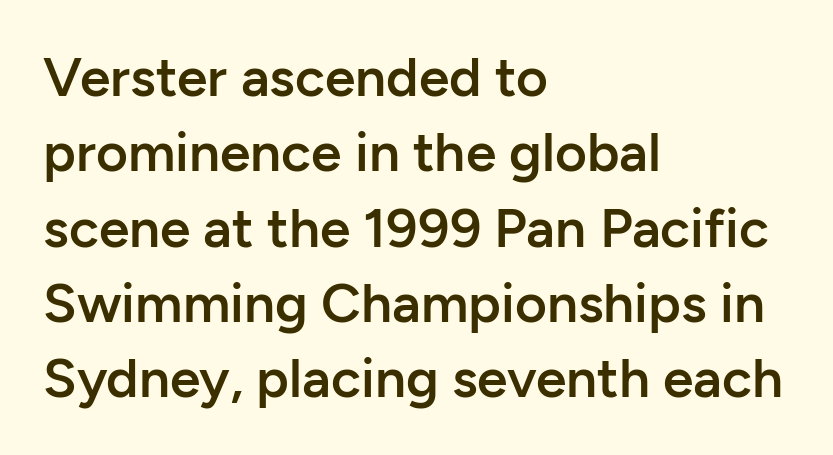
The image shows 55 px semibold sans-serif type, upright; set left-aligned, normal line spacing (1.37x), normal letter spacing, not underlined; low stroke contrast and a medium x-height.
